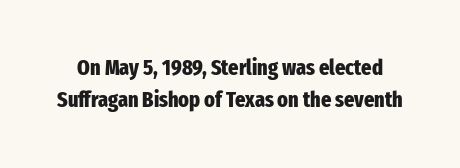
Q: Is the text bold? A: Yes.
Q: Is the text italic (slanted)? A: No, it is upright.
Q: Is the text underlined? A: No.
Q: Is the spacing between letters normal or unusually wide? A: Normal.
Q: Is the spacing between lines tight, normal or loose? A: Normal.
